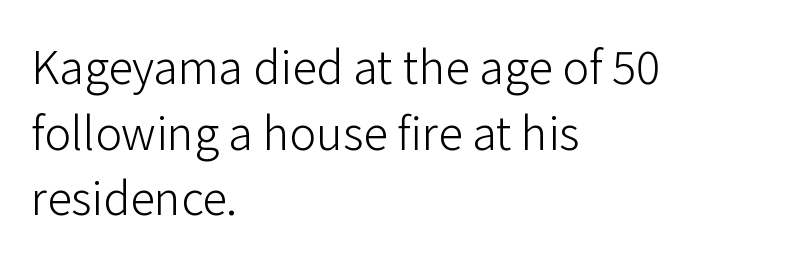
Q: Is the text bold? A: No.
Q: Is the text italic (slanted)? A: No, it is upright.
Q: Is the typeface a serif or a sans-serif typeface? A: Sans-serif.
Q: Is the text underlined? A: No.
Q: How is the paragraph aligned? A: Left-aligned.
Q: Is the spacing between letters normal or unusually wide? A: Normal.
Q: Is the spacing between lines tight, normal or loose? A: Normal.
Q: Width (condensed, normal, or wide)? A: Normal.
Q: Stroke contrast? A: Low.
Q: x-height? A: Medium.
Q: Monospaced? A: No.
